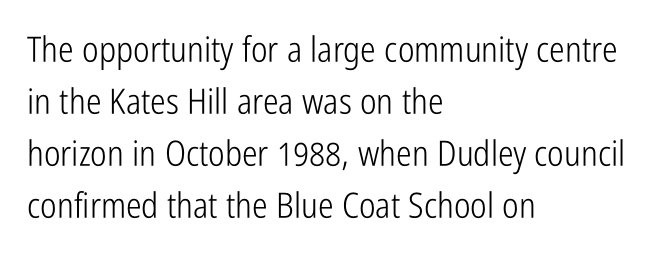
{"serif": "no", "italic": "no", "bold": "no", "weight": "light", "width": "condensed", "stroke_contrast": "low", "x_height": "medium", "monospaced": "no", "underline": "no", "align": "left", "line_spacing": "normal", "line_spacing_ratio": 1.49, "letter_spacing": "normal", "letter_spacing_em": 0.0, "glyph_px": 35}
